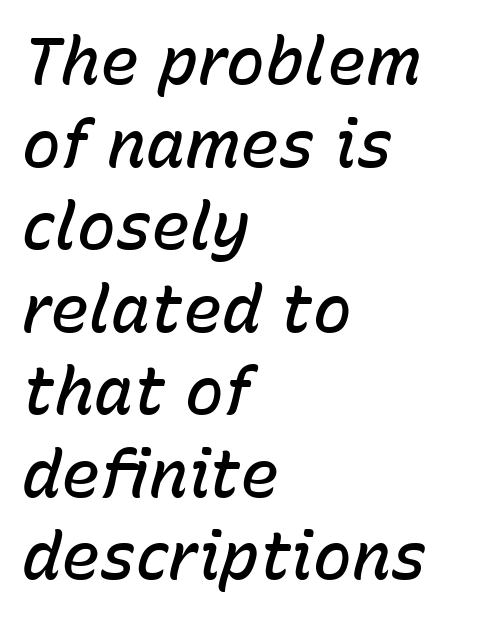
Compared with a centered layout, this one pins lines to the left instead. This sample uses an oblique cut, with every glyph tilted off the vertical. Look at the tracking — it's just the regular setting, nothing added. Does the leading feel generous? No, just average. A typesetter would call this proportional, since set widths differ per character.
